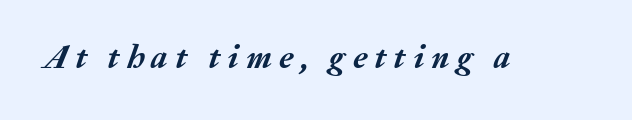
Heavy, bold letterforms. In terms of posture, this sample is oblique. Look at the tracking — it's clearly loosened, letters drifting apart. Words float on clear page, feet unadorned. The face used here is proportionally spaced, like ordinary book or web type.
